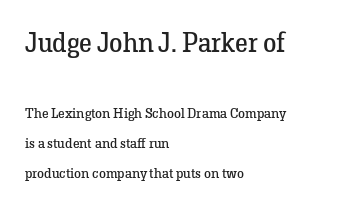
The image shows 27 px text type, upright; set left-aligned, loose line spacing (2.14x), normal letter spacing, not underlined; the first (top) block is 1.93x larger.
